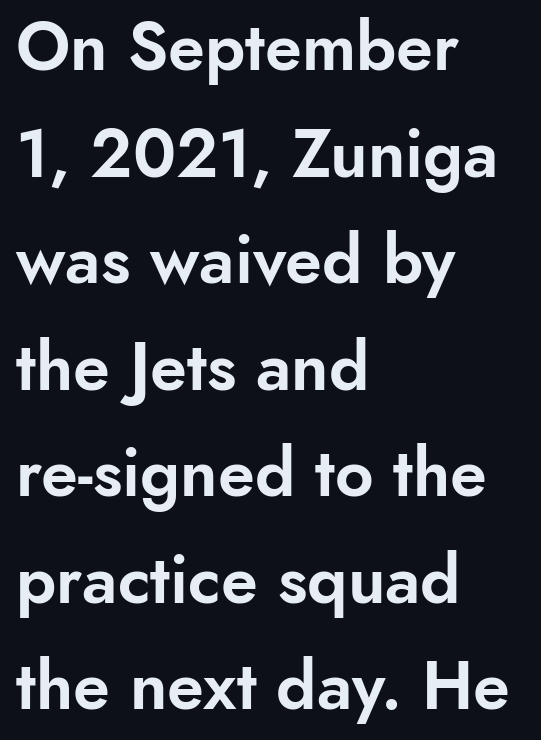
Rows of type keep a routine distance in the vertical direction. No feet cap the strokes, marking this as sans-serif type. A bare baseline throughout the passage. A student would call this left alignment; a typographer would say flush left, rag right. The letters advance in unequal steps, a hallmark of proportional type.
